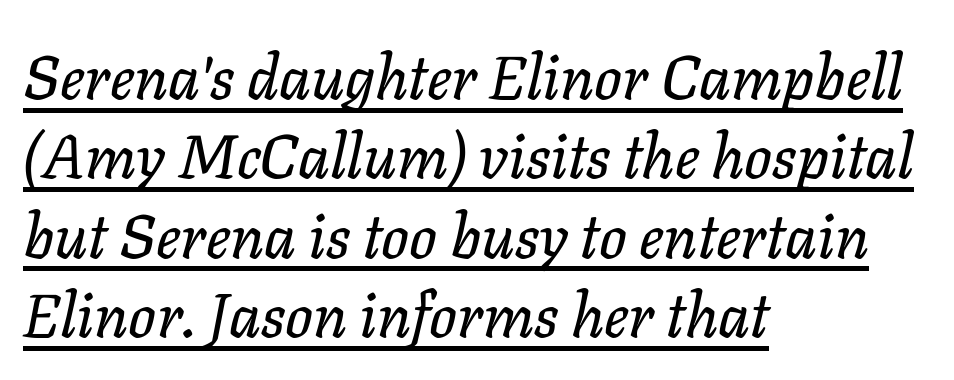
Q: Is the text italic (slanted)? A: Yes, it leans right by about 11 degrees.
Q: Is the text underlined? A: Yes.
Q: How is the paragraph aligned? A: Left-aligned.
Q: Is the spacing between letters normal or unusually wide? A: Normal.
Q: Is the spacing between lines tight, normal or loose? A: Normal.
Q: Width (condensed, normal, or wide)? A: Normal.
Q: Stroke contrast? A: Low.
Q: x-height? A: Medium.
Q: Monospaced? A: No.
